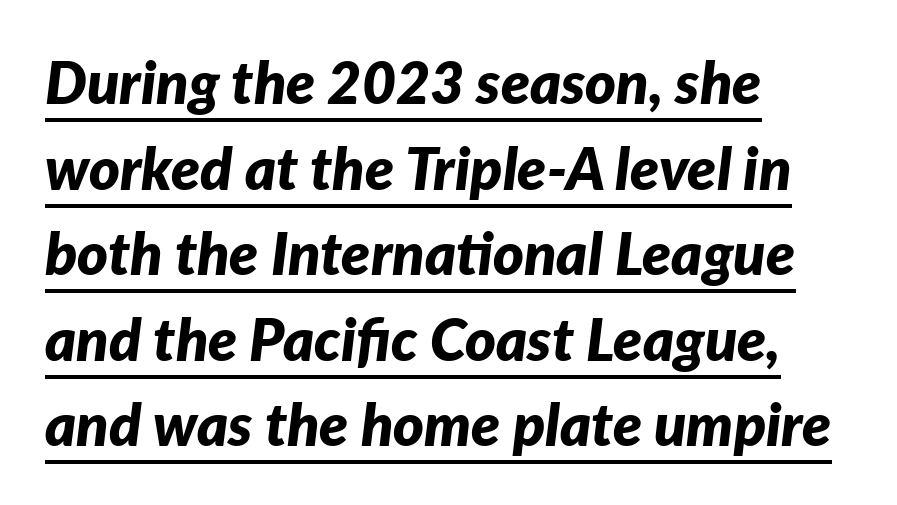
{"italic": "yes", "lean": "right", "slant_degrees": 7, "bold": "yes", "weight": "bold", "width": "normal", "stroke_contrast": "low", "x_height": "medium", "monospaced": "no", "underline": "yes", "align": "left", "line_spacing": "normal", "line_spacing_ratio": 1.45, "letter_spacing": "normal", "letter_spacing_em": 0.0, "glyph_px": 59}
